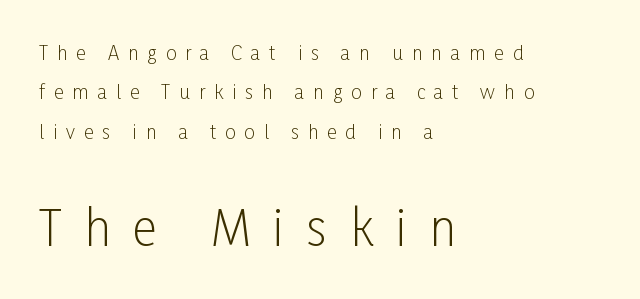
Each letter's strokes conclude bluntly, with no projecting serifs. All the whitespace from short lines collects on the right. These lines have a slow, spaced-out rhythm from letter to letter. No chunkiness to these letters — they're not bold. The emphasis by scale lands on block number two, below. Think of a printed novel: that variable character pitch is what you see here.
